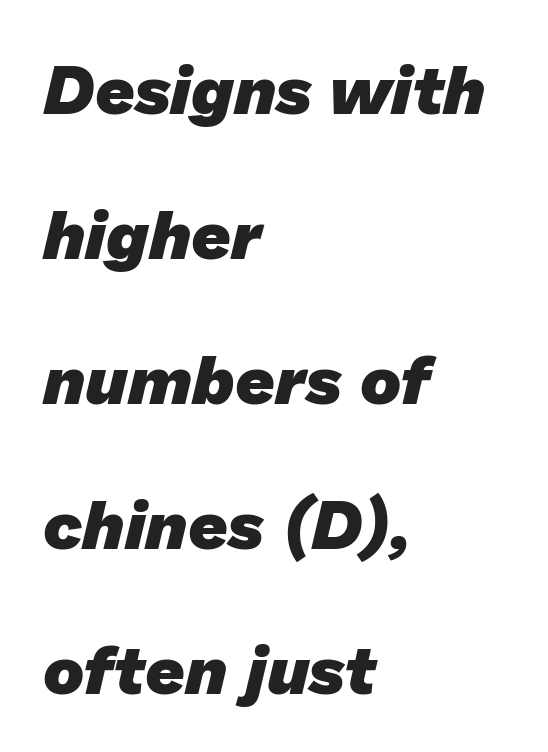
{"serif": "no", "bold": "yes", "weight": "heavy", "width": "normal", "stroke_contrast": "low", "x_height": "medium", "monospaced": "no", "underline": "no", "align": "left", "line_spacing": "loose", "line_spacing_ratio": 2.1, "letter_spacing": "normal", "letter_spacing_em": 0.0, "glyph_px": 69}
